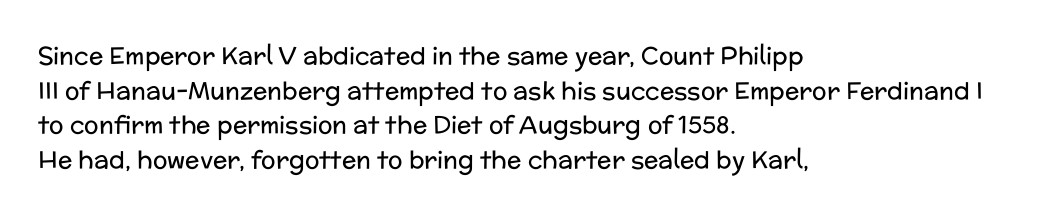
Q: Is the text bold? A: No.
Q: Is the text italic (slanted)? A: No, it is upright.
Q: Is the text underlined? A: No.
Q: How is the paragraph aligned? A: Left-aligned.
Q: Is the spacing between letters normal or unusually wide? A: Normal.
Q: Is the spacing between lines tight, normal or loose? A: Normal.
